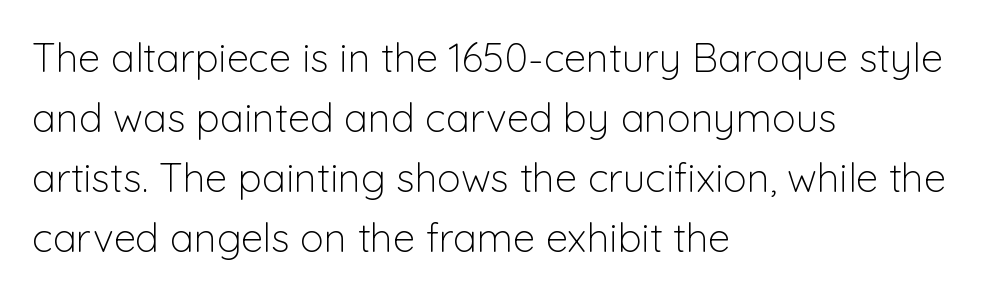
Does extra space separate the letters? No, they use regular spacing. Spacing verdict: proportional, widths tailored to each character. Is there much room between lines? A standard amount, neither cramped nor airy. Upright lettering throughout. Serif or sans? Sans — the stroke terminals are bare.
